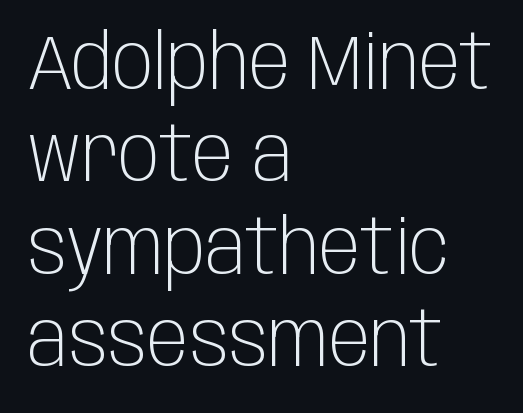
The image shows 77 px light, condensed sans-serif type, upright; set left-aligned, line spacing 1.2x, normal letter spacing, not underlined; low stroke contrast and a large x-height.
